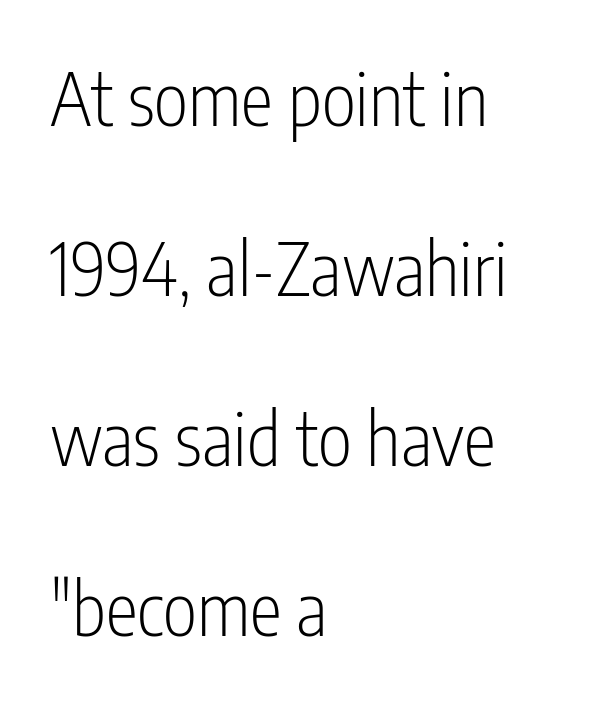
{"serif": "no", "italic": "no", "bold": "no", "weight": "light", "width": "condensed", "stroke_contrast": "low", "x_height": "medium", "monospaced": "no", "underline": "no", "align": "left", "line_spacing": "loose", "line_spacing_ratio": 2.33, "letter_spacing": "normal", "letter_spacing_em": 0.0, "glyph_px": 73}
